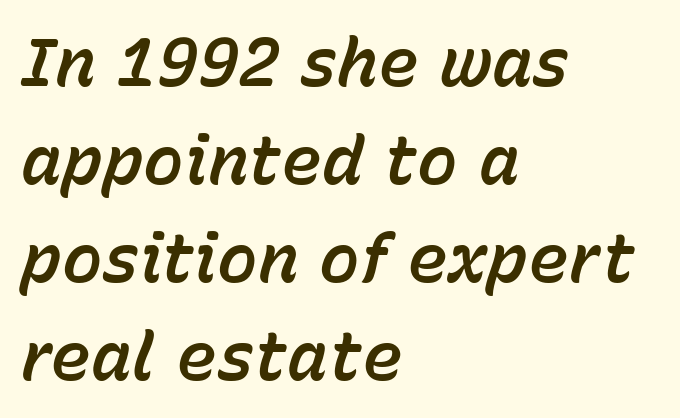
Q: Is the text italic (slanted)? A: Yes, it leans right by about 15 degrees.
Q: Is the text underlined? A: No.
Q: How is the paragraph aligned? A: Left-aligned.
Q: Is the spacing between letters normal or unusually wide? A: Normal.
Q: Is the spacing between lines tight, normal or loose? A: Normal.
Q: Width (condensed, normal, or wide)? A: Normal.
Q: Stroke contrast? A: Low.
Q: x-height? A: Medium.
Q: Monospaced? A: No.
